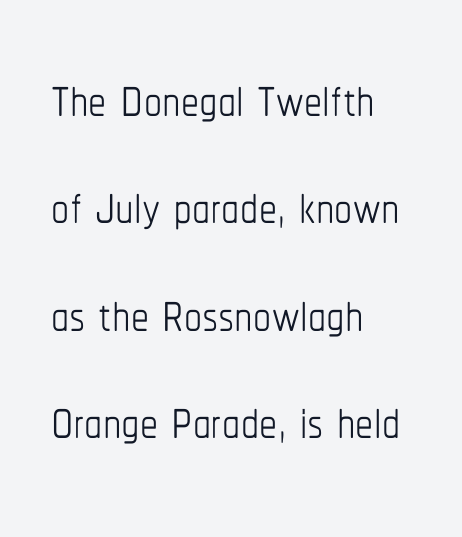
Q: Is the text bold? A: No.
Q: Is the text italic (slanted)? A: No, it is upright.
Q: Is the text underlined? A: No.
Q: How is the paragraph aligned? A: Left-aligned.
Q: Is the spacing between letters normal or unusually wide? A: Normal.
Q: Is the spacing between lines tight, normal or loose? A: Normal.
Q: Width (condensed, normal, or wide)? A: Condensed.
Q: Stroke contrast? A: Low.
Q: x-height? A: Medium.
Q: Monospaced? A: No.
